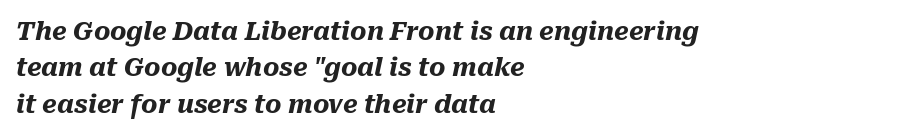
Characters follow at the spacing the type designer built in. On the weight axis this lands at bold, roughly 700. Only glyphs here, with clear space below each row. Rows of type keep a routine distance in the vertical direction. The text carries the slant typical of an italic or oblique font. The text block is weighted toward the left margin, trailing off unevenly rightward.
